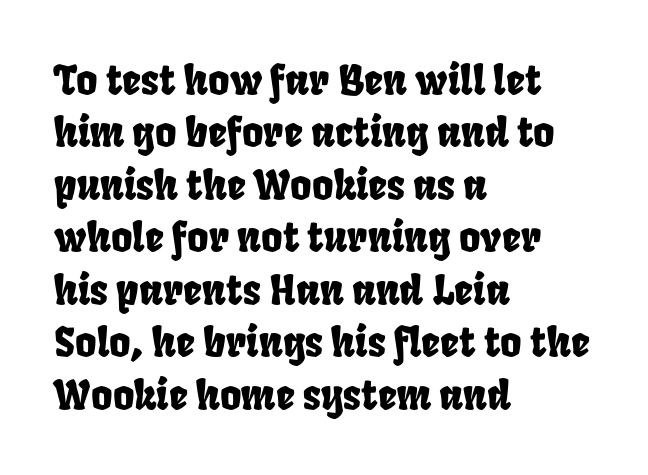
{"width": "condensed", "stroke_contrast": "low", "x_height": "large", "monospaced": "no", "underline": "no", "align": "left", "line_spacing": "normal", "line_spacing_ratio": 1.28, "letter_spacing": "normal", "letter_spacing_em": 0.0, "glyph_px": 41}
